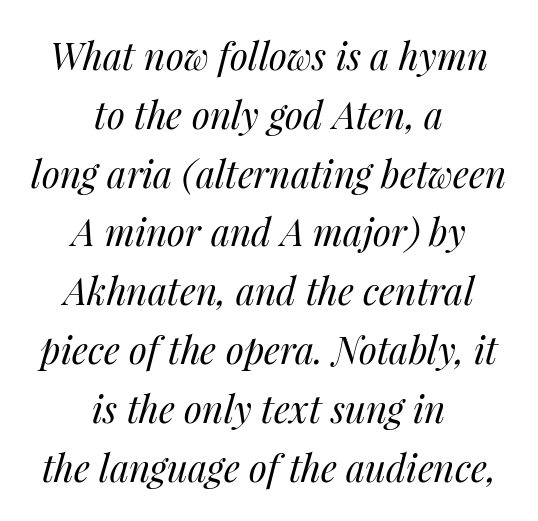
The whole block is typeset with a tilt. A typesetter would call this proportional, since set widths differ per character. Bold? No — there's no thickening of the strokes. The glyphs are unaccompanied by any horizontal stroke below them. Horizontal bands of white between lines are of average thickness. In terms of letterspacing, this is plain default setting.
